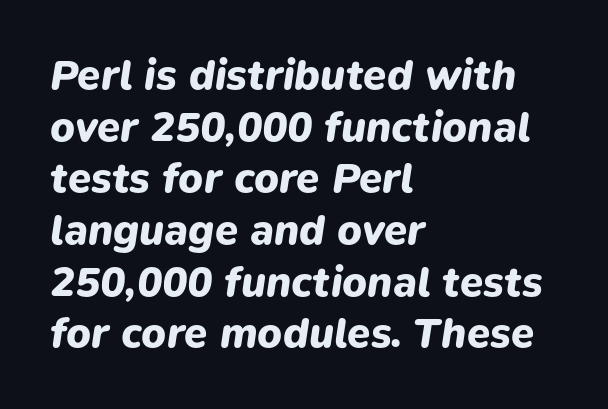
The image shows 42 px heavy type, italic (leaning right); set left-aligned, line spacing 1.23x, normal letter spacing, not underlined; low stroke contrast and a medium x-height.
